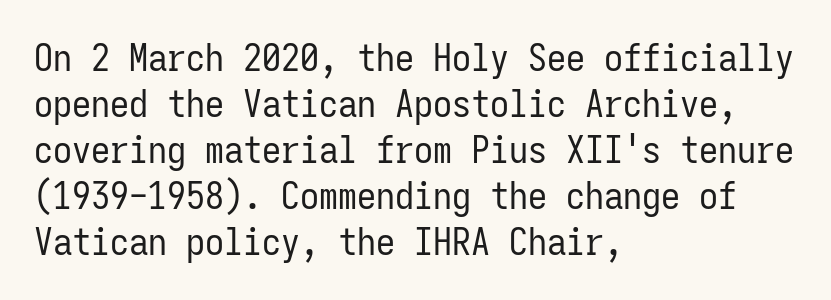
Q: Is the text bold? A: No.
Q: Is the text italic (slanted)? A: No, it is upright.
Q: Is the typeface a serif or a sans-serif typeface? A: Sans-serif.
Q: Is the text underlined? A: No.
Q: How is the paragraph aligned? A: Left-aligned.
Q: Is the spacing between letters normal or unusually wide? A: Normal.
Q: Width (condensed, normal, or wide)? A: Condensed.
Q: Stroke contrast? A: Low.
Q: x-height? A: Medium.
Q: Monospaced? A: Yes.
